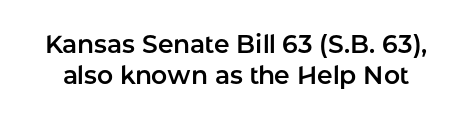
{"italic": "no", "underline": "no", "line_spacing": "normal", "line_spacing_ratio": 1.26, "letter_spacing": "normal", "letter_spacing_em": 0.0, "glyph_px": 25}
